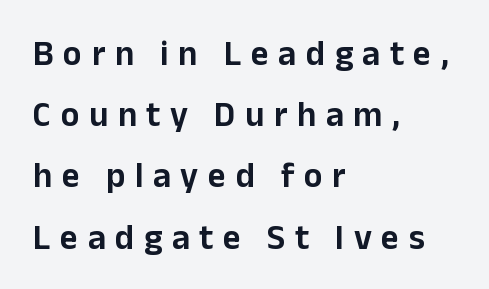
{"serif": "no", "italic": "no", "width": "normal", "stroke_contrast": "low", "x_height": "medium", "monospaced": "no", "underline": "no", "align": "left", "line_spacing_ratio": 1.75, "letter_spacing": "wide", "letter_spacing_em": 0.27, "glyph_px": 35}
